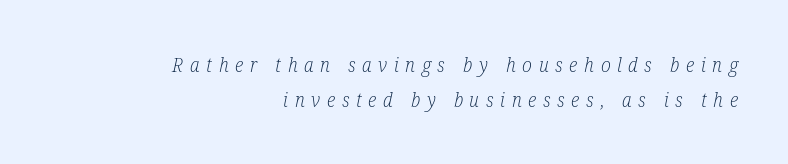
The image shows 20 px text type, italic (leaning right); set right-aligned, line spacing 1.77x, unusually wide letter spacing (+0.33 em), not underlined.
